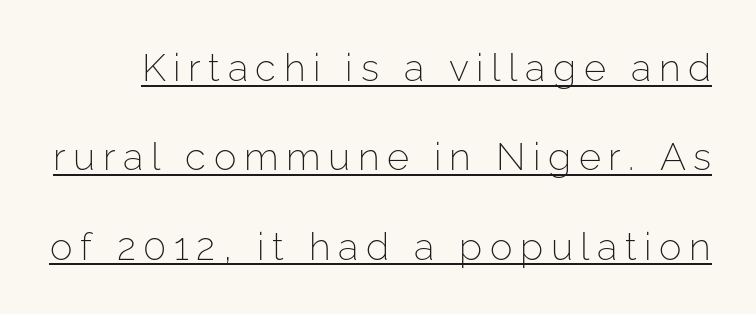
{"serif": "no", "italic": "no", "bold": "no", "weight": "light", "width": "normal", "stroke_contrast": "low", "x_height": "medium", "monospaced": "no", "underline": "yes", "line_spacing": "loose", "line_spacing_ratio": 2.35, "letter_spacing": "wide", "letter_spacing_em": 0.2, "glyph_px": 38}
